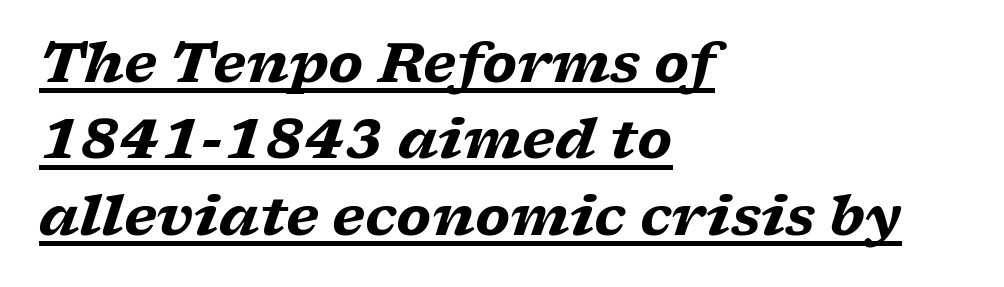
The image shows 55 px heavy, wide serif type, italic (leaning right); set left-aligned, normal line spacing (1.39x), normal letter spacing, underlined; low stroke contrast and a medium x-height.
